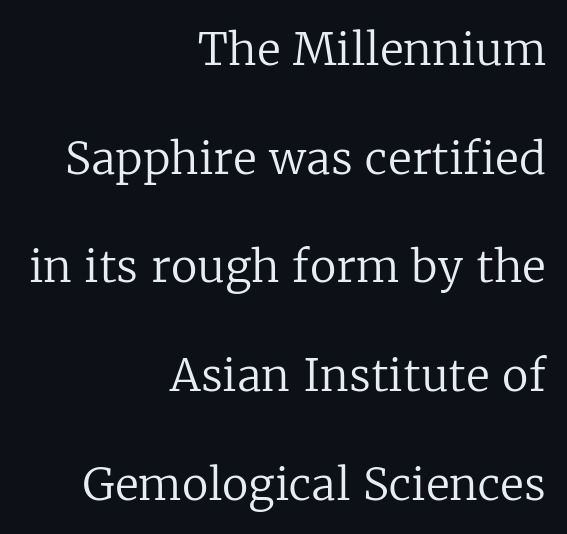
Q: Is the text bold? A: No.
Q: Is the text italic (slanted)? A: No, it is upright.
Q: Is the typeface a serif or a sans-serif typeface? A: Serif.
Q: Is the text underlined? A: No.
Q: How is the paragraph aligned? A: Right-aligned.
Q: Is the spacing between letters normal or unusually wide? A: Normal.
Q: Is the spacing between lines tight, normal or loose? A: Loose.
Q: Width (condensed, normal, or wide)? A: Normal.
Q: Stroke contrast? A: Low.
Q: x-height? A: Medium.
Q: Monospaced? A: No.
